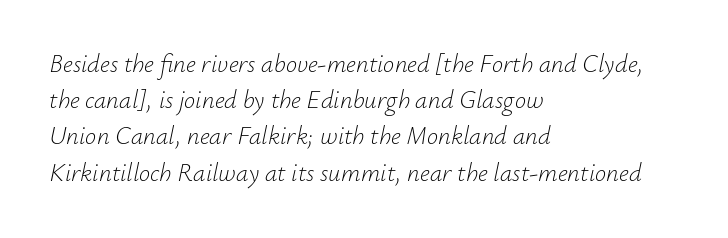
Q: Is the text bold? A: No.
Q: Is the text italic (slanted)? A: Yes, it leans right by about 12 degrees.
Q: Is the text underlined? A: No.
Q: How is the paragraph aligned? A: Left-aligned.
Q: Is the spacing between letters normal or unusually wide? A: Normal.
Q: Is the spacing between lines tight, normal or loose? A: Normal.
